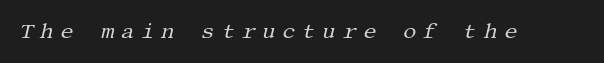
{"italic": "yes", "lean": "right", "slant_degrees": 13, "bold": "no", "underline": "no", "letter_spacing": "wide", "letter_spacing_em": 0.32, "glyph_px": 21}
